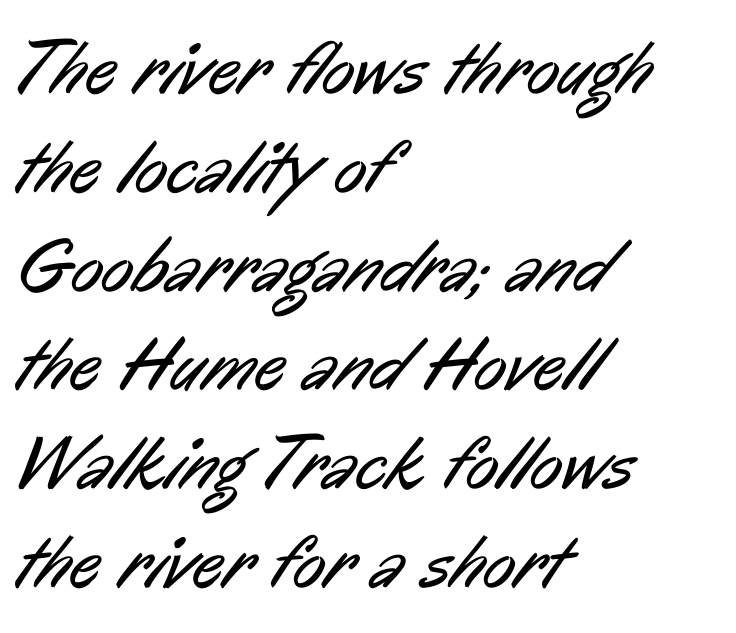
The image shows 76 px regular-weight, condensed sans-serif type; set left-aligned, normal line spacing (1.3x), normal letter spacing, not underlined; low stroke contrast and a medium x-height.
